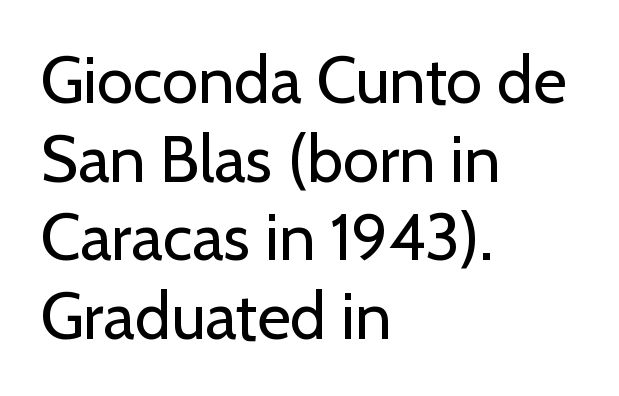
Q: Is the text bold? A: No.
Q: Is the text italic (slanted)? A: No, it is upright.
Q: Is the typeface a serif or a sans-serif typeface? A: Sans-serif.
Q: Is the text underlined? A: No.
Q: How is the paragraph aligned? A: Left-aligned.
Q: Is the spacing between letters normal or unusually wide? A: Normal.
Q: Width (condensed, normal, or wide)? A: Normal.
Q: Stroke contrast? A: Low.
Q: x-height? A: Medium.
Q: Monospaced? A: No.
